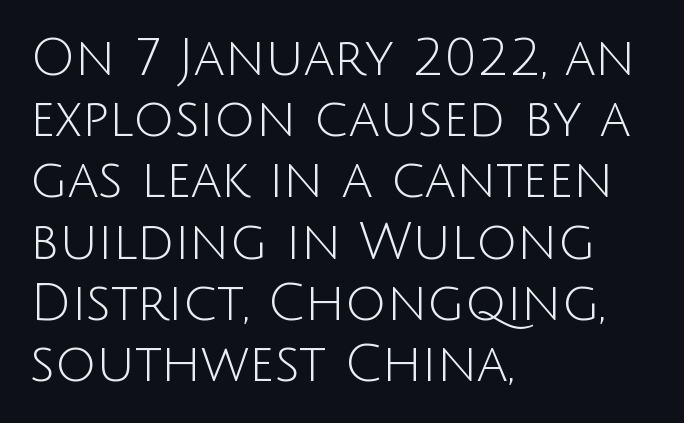
The image shows 51 px light sans-serif type, upright; set left-aligned, line spacing 1.2x, normal letter spacing, not underlined; low stroke contrast and a large x-height.
